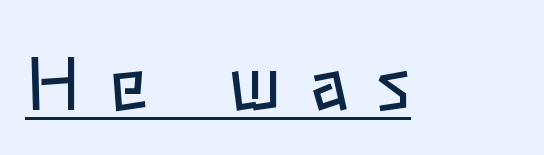
Q: Is the text bold? A: No.
Q: Is the text italic (slanted)? A: No, it is upright.
Q: Is the text underlined? A: Yes.
Q: Is the spacing between letters normal or unusually wide? A: Unusually wide.
Q: Width (condensed, normal, or wide)? A: Normal.
Q: Stroke contrast? A: Low.
Q: x-height? A: Medium.
Q: Monospaced? A: No.
